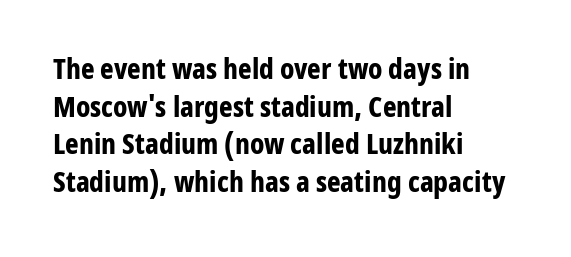
The image shows 29 px bold, condensed sans-serif type, upright; set left-aligned, normal line spacing (1.3x), normal letter spacing, not underlined; low stroke contrast and a medium x-height.
